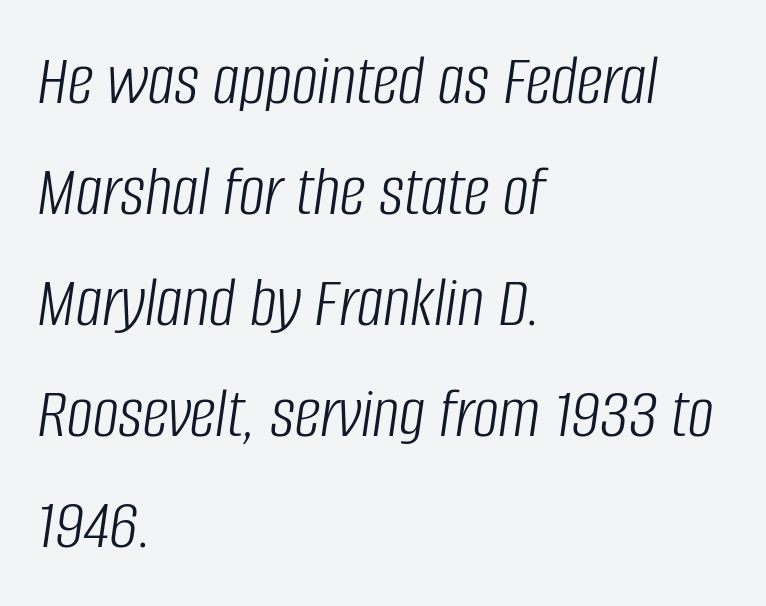
Q: Is the text bold? A: No.
Q: Is the text italic (slanted)? A: Yes, it leans right by about 8 degrees.
Q: Is the text underlined? A: No.
Q: How is the paragraph aligned? A: Left-aligned.
Q: Is the spacing between letters normal or unusually wide? A: Normal.
Q: Is the spacing between lines tight, normal or loose? A: Normal.
Q: Width (condensed, normal, or wide)? A: Condensed.
Q: Stroke contrast? A: Low.
Q: x-height? A: Large.
Q: Monospaced? A: No.
